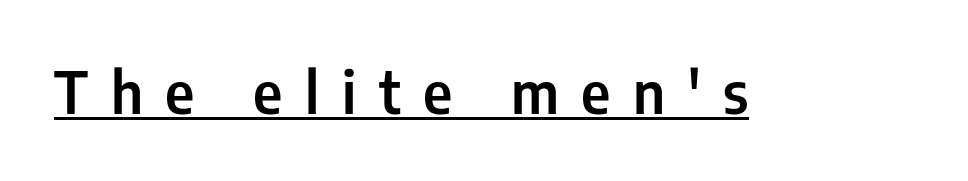
The image shows 58 px condensed sans-serif type, upright; set unusually wide letter spacing (+0.39 em), underlined; low stroke contrast and a medium x-height.
